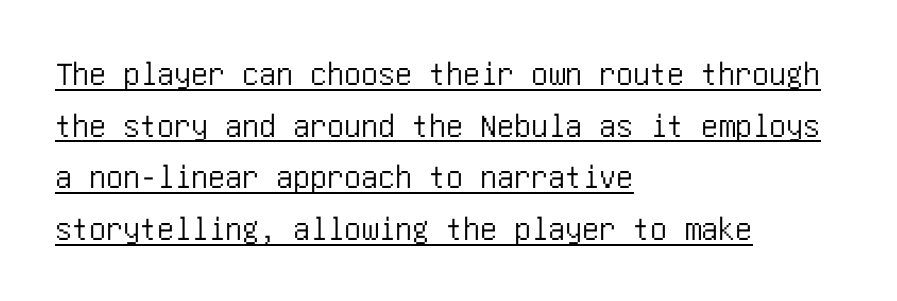
{"serif": "no", "italic": "no", "width": "condensed", "stroke_contrast": "low", "x_height": "large", "underline": "yes", "align": "left", "line_spacing": "normal", "line_spacing_ratio": 1.52, "letter_spacing": "normal", "letter_spacing_em": 0.0, "glyph_px": 34}
